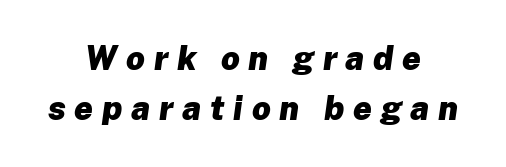
Vertical spacing — default. Compared with a flush-left layout, this one balances lines on the center instead. Here the designer chose a conventional face with non-uniform glyph widths. Honestly, there is no underline to notice here at all. If you drew a line through each stem, it would be angled. I'd describe the lettering as bold — thick and assertive.
